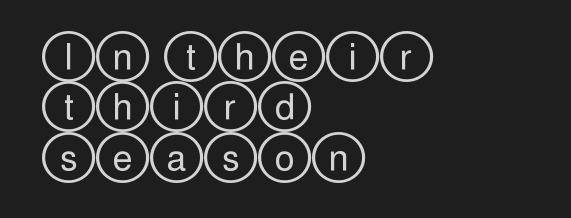
Q: Is the text italic (slanted)? A: No, it is upright.
Q: Is the text underlined? A: No.
Q: How is the paragraph aligned? A: Left-aligned.
Q: Is the spacing between letters normal or unusually wide? A: Normal.
Q: Is the spacing between lines tight, normal or loose? A: Normal.
Q: Width (condensed, normal, or wide)? A: Wide.
Q: x-height? A: Large.
